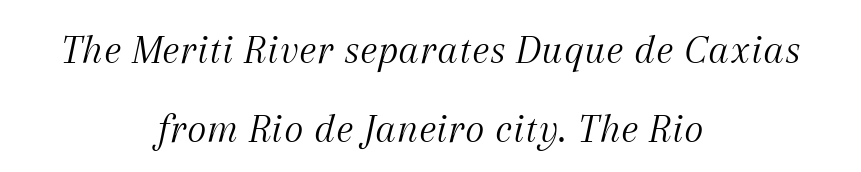
{"serif": "yes", "italic": "yes", "lean": "right", "slant_degrees": 12, "bold": "no", "weight": "light", "width": "normal", "stroke_contrast": "medium", "x_height": "medium", "monospaced": "no", "underline": "no", "align": "center", "line_spacing_ratio": 1.87, "letter_spacing": "normal", "letter_spacing_em": 0.0, "glyph_px": 42}
